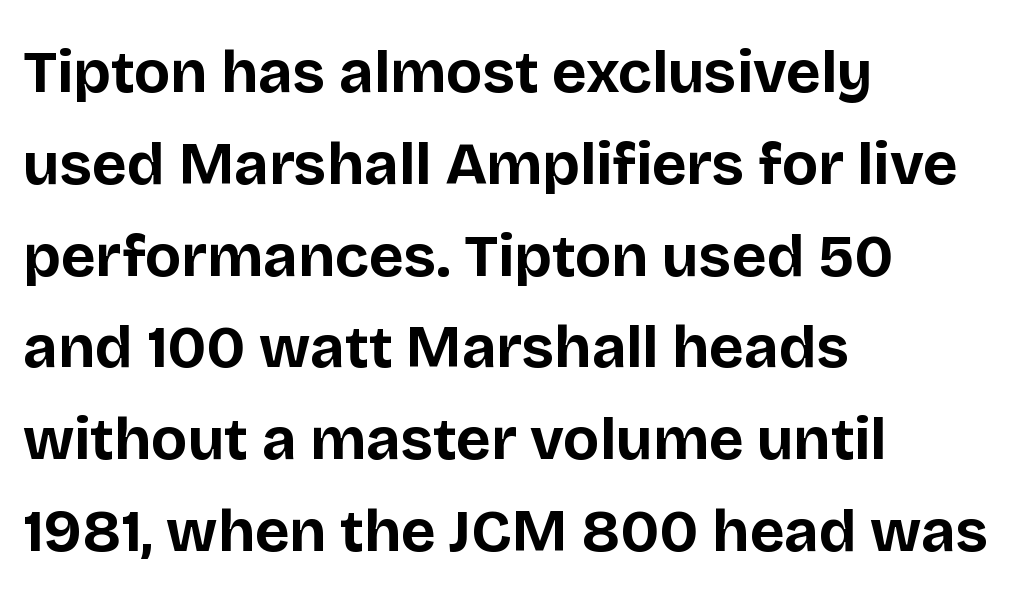
The image shows 60 px bold sans-serif type, upright; set left-aligned, normal line spacing (1.53x), normal letter spacing, not underlined; low stroke contrast and a large x-height.
